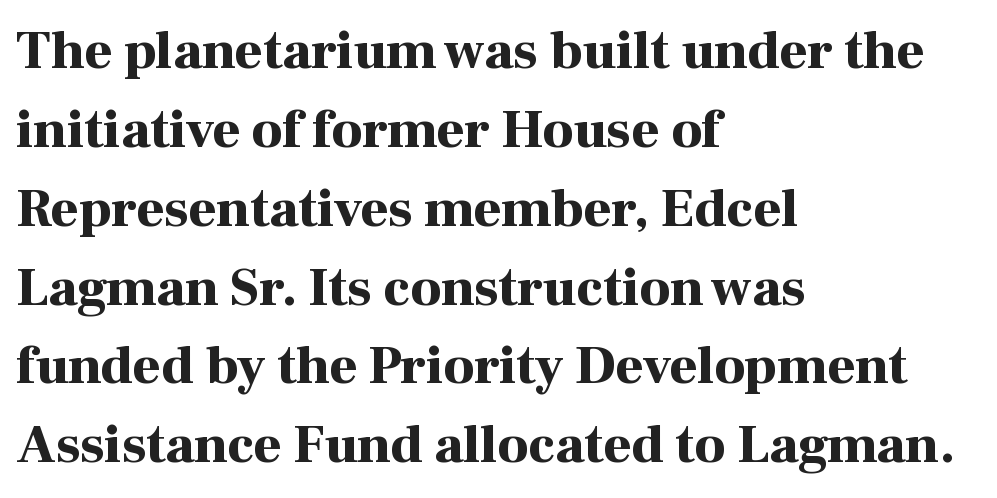
Q: Is the text bold? A: Yes.
Q: Is the text italic (slanted)? A: No, it is upright.
Q: Is the typeface a serif or a sans-serif typeface? A: Serif.
Q: Is the text underlined? A: No.
Q: How is the paragraph aligned? A: Left-aligned.
Q: Is the spacing between letters normal or unusually wide? A: Normal.
Q: Is the spacing between lines tight, normal or loose? A: Normal.
Q: Width (condensed, normal, or wide)? A: Normal.
Q: Stroke contrast? A: High.
Q: x-height? A: Medium.
Q: Monospaced? A: No.
